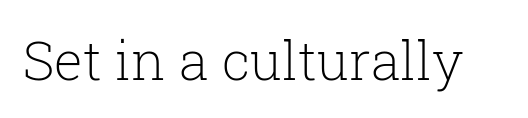
The image shows 54 px light serif type, upright; set normal letter spacing, not underlined; low stroke contrast and a medium x-height.
